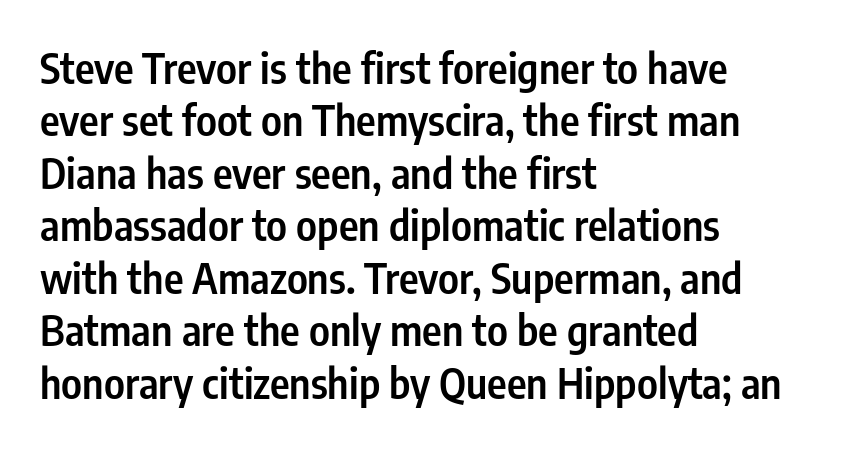
The image shows 42 px semibold, condensed sans-serif type, upright; set left-aligned, normal line spacing (1.25x), normal letter spacing, not underlined; low stroke contrast and a medium x-height.
